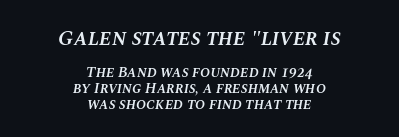
{"italic": "yes", "lean": "right", "slant_degrees": 10, "bold": "semi", "underline": "no", "align": "center", "line_spacing": "tight", "line_spacing_ratio": 1.04, "letter_spacing": "normal", "letter_spacing_em": 0.0, "larger_block": "first", "size_ratio": 1.47, "glyph_px": 22}
